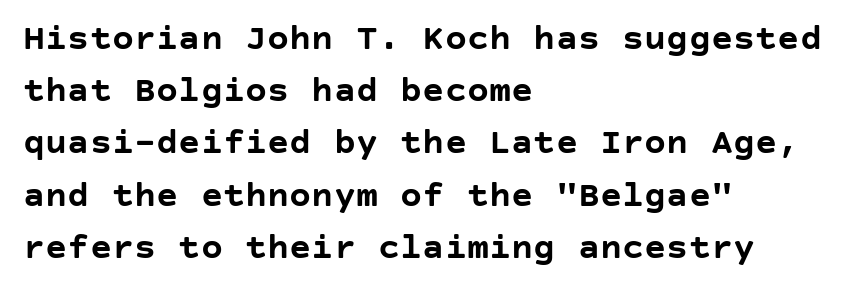
The image shows 37 px semibold sans-serif type, upright; set left-aligned, normal line spacing (1.41x), normal letter spacing, not underlined; low stroke contrast and a large x-height.
